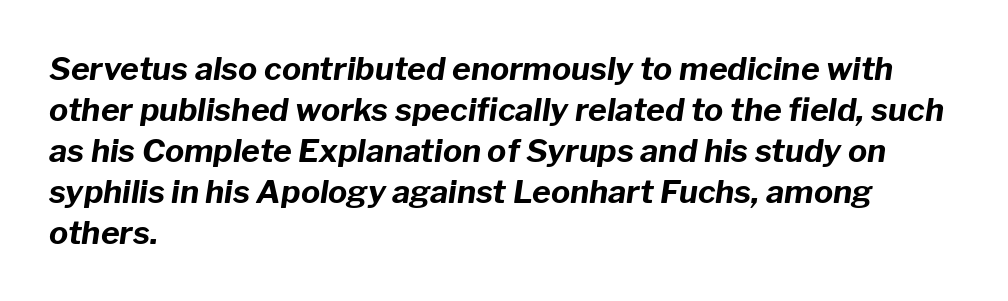
The typesetter chose a ragged-right arrangement here. The area under the type is left untouched. A typesetter would mark this as italic. The letters sit at their default tracking, neither squeezed nor spread. The passage shown is typed in a proportional face where columns would drift.
